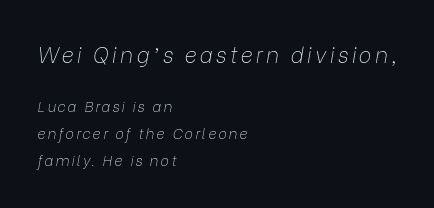
The image shows 21 px text type, italic (leaning right); set left-aligned, loose line spacing (1.95x), not underlined; the first (top) block is 1.5x larger.
